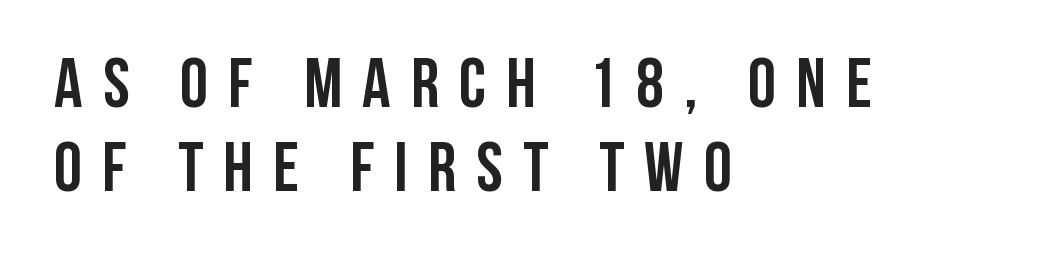
{"serif": "no", "italic": "no", "bold": "yes", "weight": "semibold", "width": "condensed", "stroke_contrast": "low", "x_height": "large", "monospaced": "no", "underline": "no", "align": "left", "line_spacing_ratio": 1.2, "letter_spacing": "wide", "letter_spacing_em": 0.29, "glyph_px": 70}
